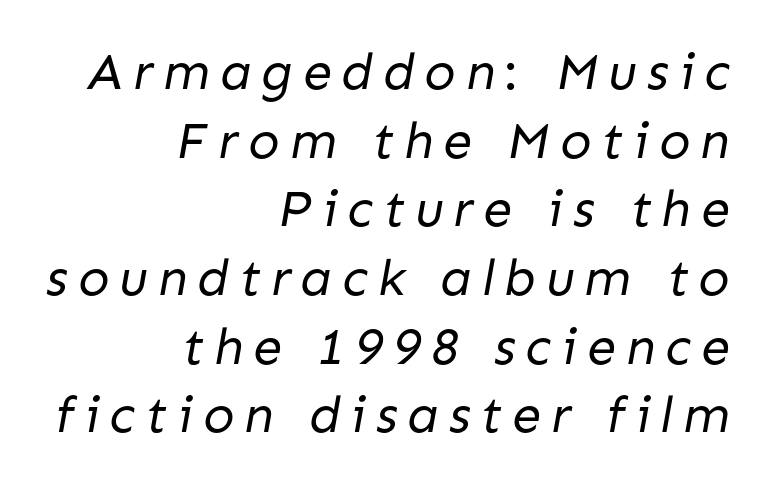
Q: Is the text bold? A: No.
Q: Is the typeface a serif or a sans-serif typeface? A: Sans-serif.
Q: Is the text underlined? A: No.
Q: How is the paragraph aligned? A: Right-aligned.
Q: Is the spacing between lines tight, normal or loose? A: Normal.
Q: Width (condensed, normal, or wide)? A: Normal.
Q: Stroke contrast? A: Low.
Q: x-height? A: Medium.
Q: Monospaced? A: No.
